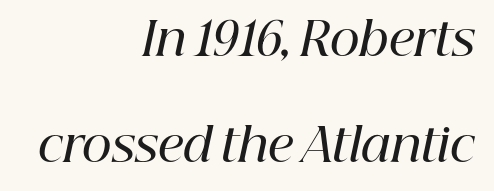
Q: Is the text bold? A: Semi-bold.
Q: Is the text italic (slanted)? A: Yes, it leans right by about 12 degrees.
Q: Is the typeface a serif or a sans-serif typeface? A: Serif.
Q: Is the text underlined? A: No.
Q: How is the paragraph aligned? A: Right-aligned.
Q: Is the spacing between letters normal or unusually wide? A: Normal.
Q: Is the spacing between lines tight, normal or loose? A: Loose.
Q: Width (condensed, normal, or wide)? A: Normal.
Q: Stroke contrast? A: High.
Q: x-height? A: Medium.
Q: Monospaced? A: No.
